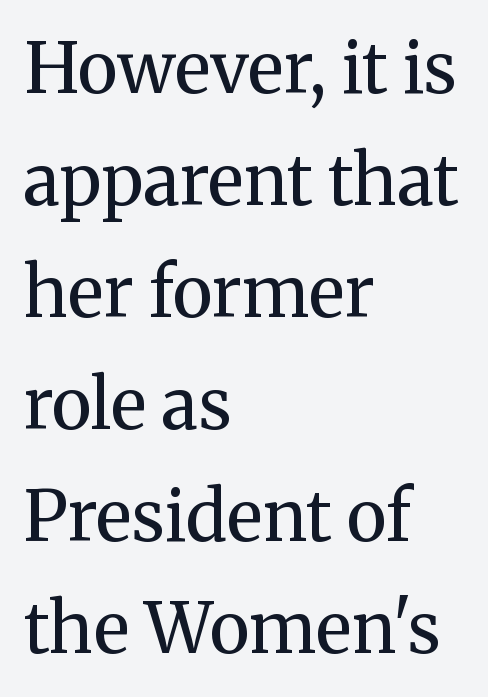
Q: Is the text bold? A: No.
Q: Is the text italic (slanted)? A: No, it is upright.
Q: Is the typeface a serif or a sans-serif typeface? A: Serif.
Q: Is the text underlined? A: No.
Q: How is the paragraph aligned? A: Left-aligned.
Q: Is the spacing between letters normal or unusually wide? A: Normal.
Q: Is the spacing between lines tight, normal or loose? A: Normal.
Q: Width (condensed, normal, or wide)? A: Normal.
Q: Stroke contrast? A: Medium.
Q: x-height? A: Medium.
Q: Monospaced? A: No.
